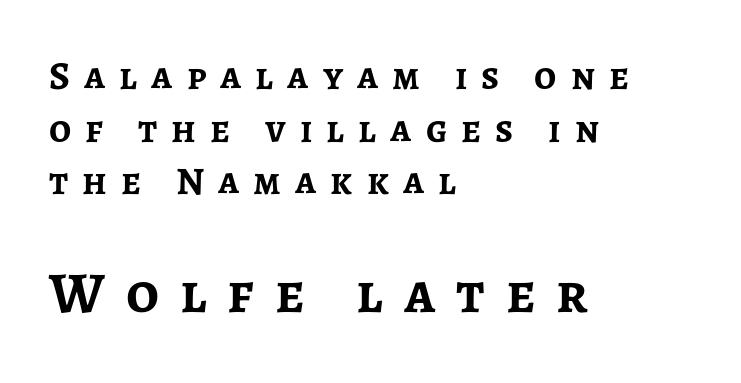
Q: Is the text bold? A: Yes.
Q: Is the text italic (slanted)? A: No, it is upright.
Q: Is the typeface a serif or a sans-serif typeface? A: Sans-serif.
Q: Is the text underlined? A: No.
Q: How is the paragraph aligned? A: Left-aligned.
Q: Is the spacing between letters normal or unusually wide? A: Unusually wide.
Q: Is the spacing between lines tight, normal or loose? A: Normal.
Q: Which block of text is set in a larger size, the first (top) or the second (bottom)? A: The second (bottom) one.
Q: Width (condensed, normal, or wide)? A: Normal.
Q: Stroke contrast? A: Low.
Q: x-height? A: Medium.
Q: Monospaced? A: No.
